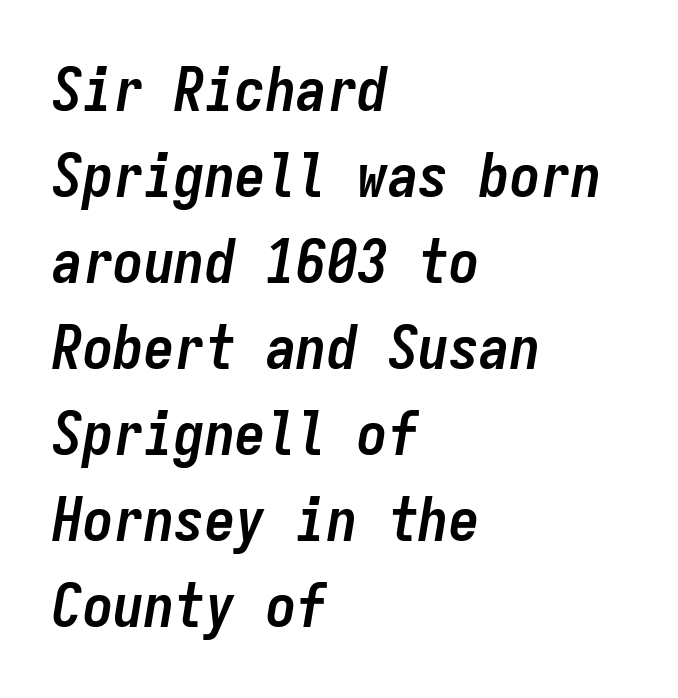
The passage shown leans; its letterforms are oblique. A normal amount of white space separates one row of letters from the next. You could call the tracking neutral — neither tight nor loose. Leftover space on each line is placed entirely after the last word. Has an underline been added? It has not.
